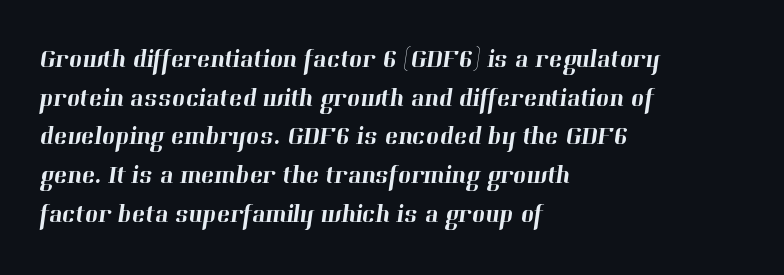
{"underline": "no", "align": "left", "line_spacing": "normal", "line_spacing_ratio": 1.55, "letter_spacing": "normal", "letter_spacing_em": 0.0, "glyph_px": 25}
